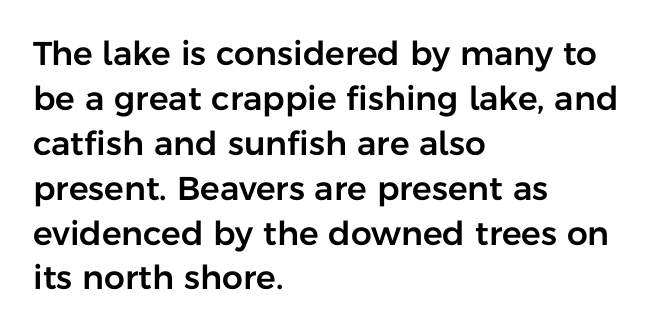
The paragraph shown leans on its left margin. Nope, not italic — everything's standing straight. Each word holds together tightly as a unit, with standard inter-letter gaps. The text was rendered using a sans face with plain stroke endings. The passage shown is typed in a proportional face where columns would drift.
